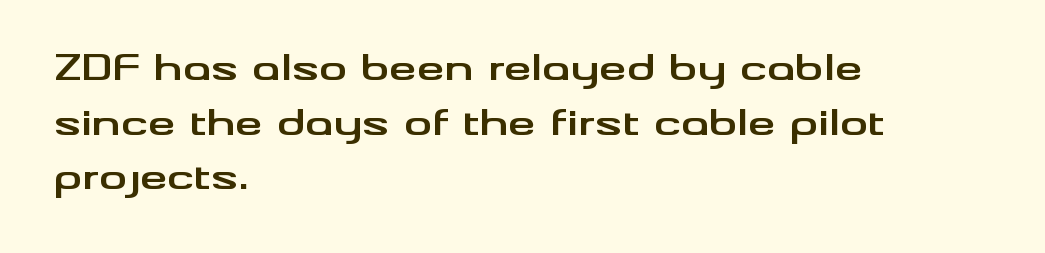
These lines are rendered in a variable-pitch font. This block has exactly the height ordinary leading produces. One-word summary of the alignment: left. Compared with typical body copy, the letter spacing here is the same.
